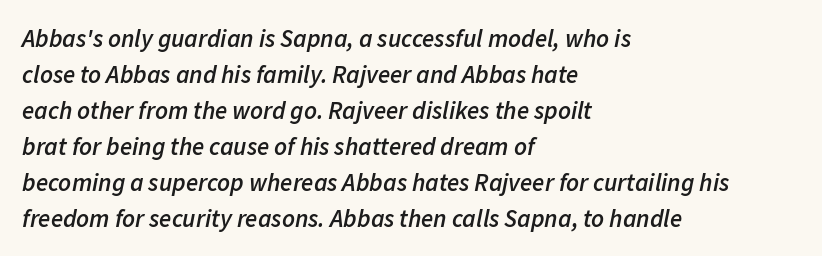
Q: Is the text bold? A: Semi-bold.
Q: Is the text italic (slanted)? A: Yes, it leans right by about 11 degrees.
Q: Is the text underlined? A: No.
Q: How is the paragraph aligned? A: Left-aligned.
Q: Is the spacing between letters normal or unusually wide? A: Normal.
Q: Is the spacing between lines tight, normal or loose? A: Normal.
